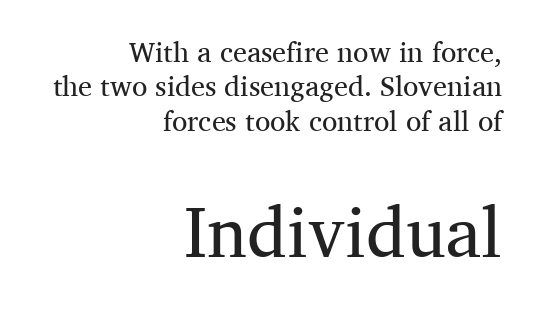
{"serif": "yes", "italic": "no", "bold": "no", "weight": "regular", "width": "normal", "stroke_contrast": "medium", "x_height": "medium", "monospaced": "no", "underline": "no", "align": "right", "line_spacing_ratio": 1.23, "letter_spacing": "normal", "letter_spacing_em": 0.0, "larger_block": "second", "size_ratio": 2.5, "glyph_px": 70}
